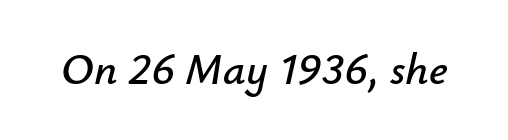
Q: Is the text italic (slanted)? A: Yes, it leans right by about 12 degrees.
Q: Is the text underlined? A: No.
Q: Is the spacing between letters normal or unusually wide? A: Normal.
Q: Width (condensed, normal, or wide)? A: Normal.
Q: Stroke contrast? A: Low.
Q: x-height? A: Small.
Q: Monospaced? A: No.
